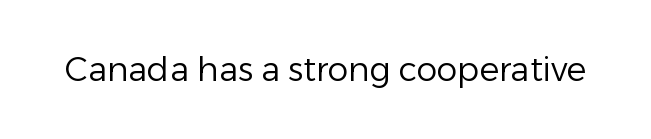
What stands out about the letter spacing? Nothing — it is the standard amount. Quick note: not italic, upright. Just letters on the line, the space beneath them empty. This is not heavy type; no bold has been used. Grotesque or geometric, the face here clearly has no serifs.
